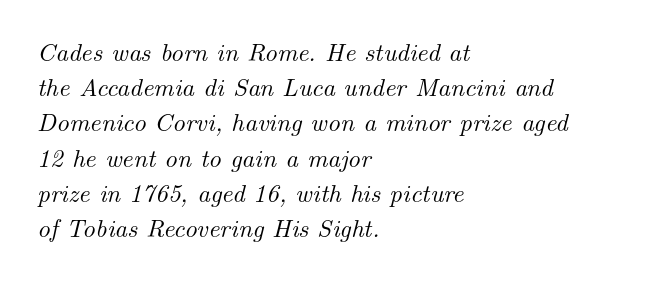
The image shows 25 px text type, italic (leaning right); set left-aligned, normal line spacing (1.41x), normal letter spacing, not underlined.
